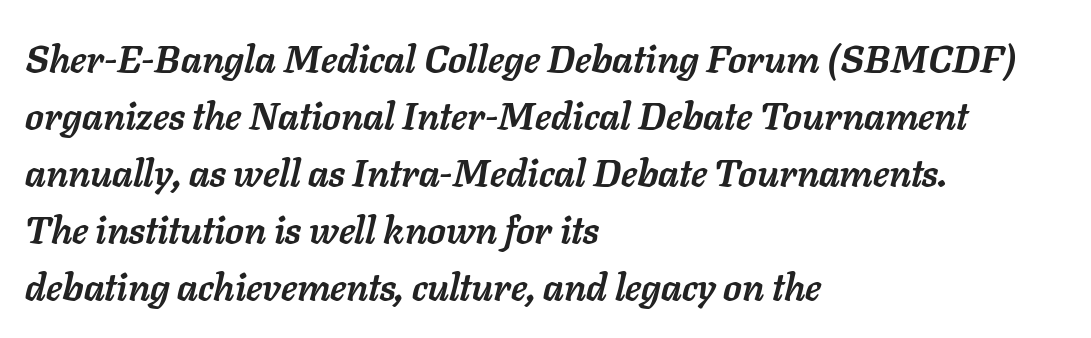
Unmarked baselines from the first word to the last. Pretty heavy lettering here — definitely bold. Interline gaps are of average width in this sample. If you drew a line through each stem, it would be angled. Here the glyphs are tracked normally, forming tight word shapes. Is this a fixed-width face? No — the glyphs have proportional, varying widths.
